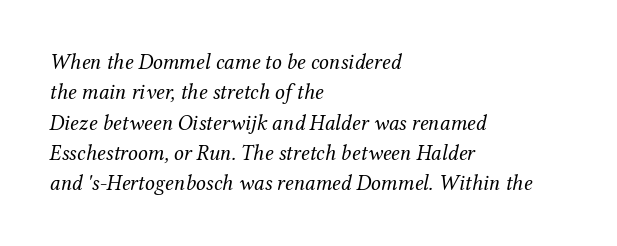
{"italic": "yes", "lean": "right", "slant_degrees": 12, "bold": "no", "underline": "no", "align": "left", "line_spacing": "normal", "line_spacing_ratio": 1.38, "letter_spacing": "normal", "letter_spacing_em": 0.0, "glyph_px": 22}
